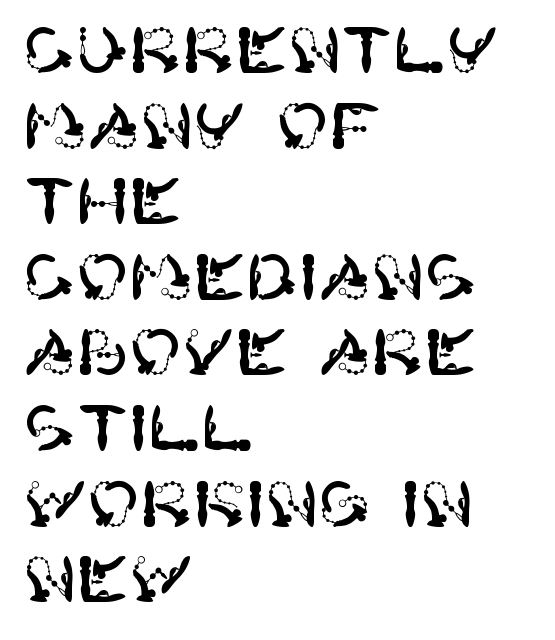
Q: Is the text italic (slanted)? A: No, it is upright.
Q: Is the typeface a serif or a sans-serif typeface? A: Sans-serif.
Q: Is the text underlined? A: No.
Q: How is the paragraph aligned? A: Left-aligned.
Q: Is the spacing between letters normal or unusually wide? A: Normal.
Q: Width (condensed, normal, or wide)? A: Normal.
Q: Stroke contrast? A: High.
Q: x-height? A: Large.
